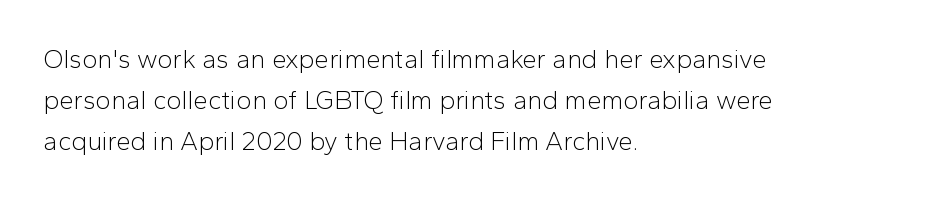
{"italic": "no", "bold": "no", "underline": "no", "align": "left", "line_spacing": "normal", "line_spacing_ratio": 1.58, "letter_spacing": "normal", "letter_spacing_em": 0.0, "glyph_px": 26}
